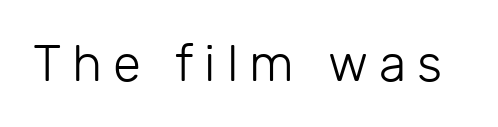
The image shows 51 px light sans-serif type, upright; set unusually wide letter spacing (+0.21 em), not underlined; low stroke contrast and a medium x-height.
